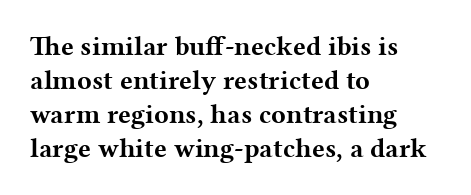
The image shows 27 px bold type, upright; set left-aligned, normal line spacing (1.26x), normal letter spacing, not underlined.
